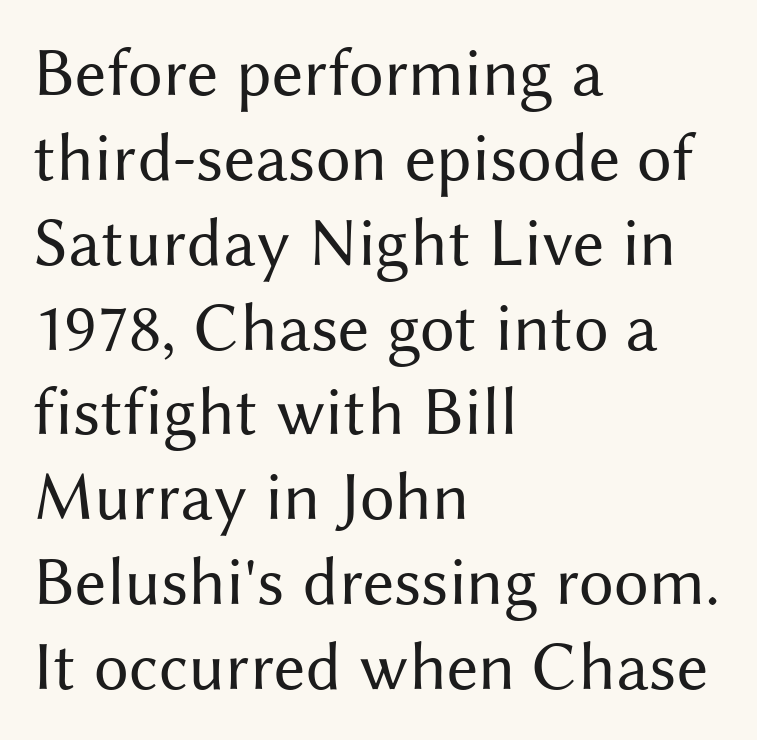
Q: Is the text bold? A: No.
Q: Is the text italic (slanted)? A: No, it is upright.
Q: Is the typeface a serif or a sans-serif typeface? A: Sans-serif.
Q: Is the text underlined? A: No.
Q: How is the paragraph aligned? A: Left-aligned.
Q: Is the spacing between letters normal or unusually wide? A: Normal.
Q: Width (condensed, normal, or wide)? A: Normal.
Q: Stroke contrast? A: Medium.
Q: x-height? A: Medium.
Q: Monospaced? A: No.
